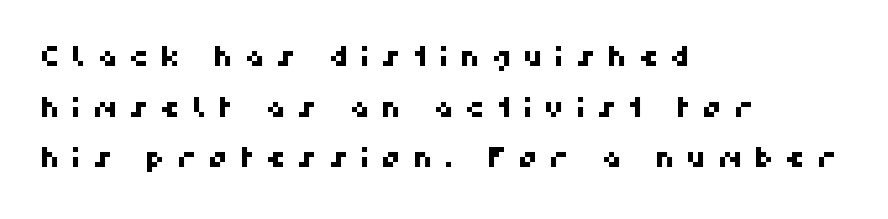
Q: Is the typeface a serif or a sans-serif typeface? A: Sans-serif.
Q: Is the text underlined? A: No.
Q: How is the paragraph aligned? A: Left-aligned.
Q: Is the spacing between letters normal or unusually wide? A: Unusually wide.
Q: Width (condensed, normal, or wide)? A: Normal.
Q: Stroke contrast? A: High.
Q: x-height? A: Medium.
Q: Monospaced? A: No.
